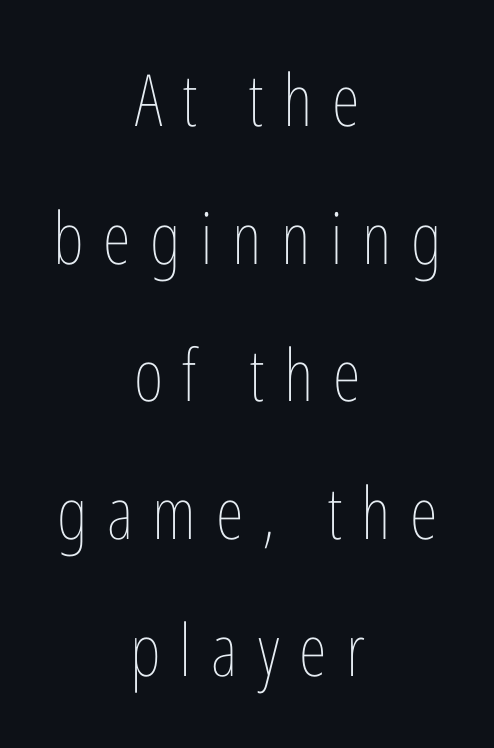
The image shows 72 px thin, condensed type, upright; set centered, loose line spacing (1.91x), unusually wide letter spacing (+0.27 em), not underlined; low stroke contrast and a medium x-height.
